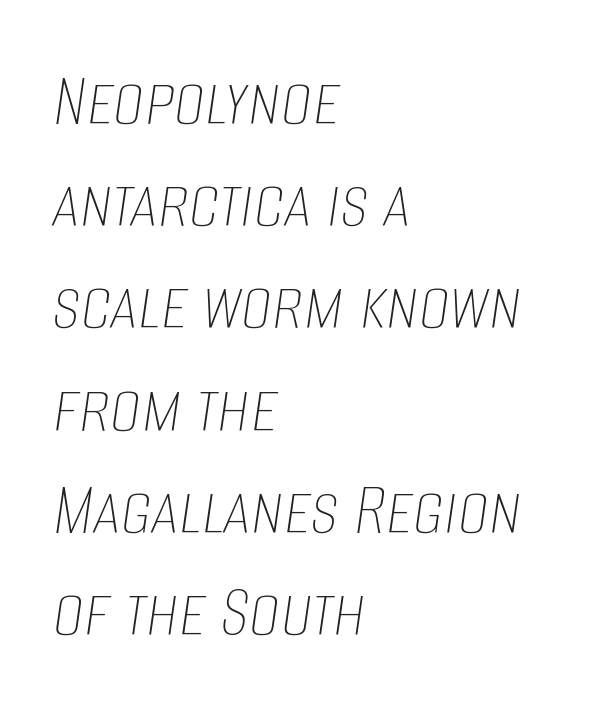
The image shows 78 px thin, condensed type, italic (leaning right); set left-aligned, normal line spacing (1.31x), normal letter spacing, not underlined; low stroke contrast and a large x-height.
